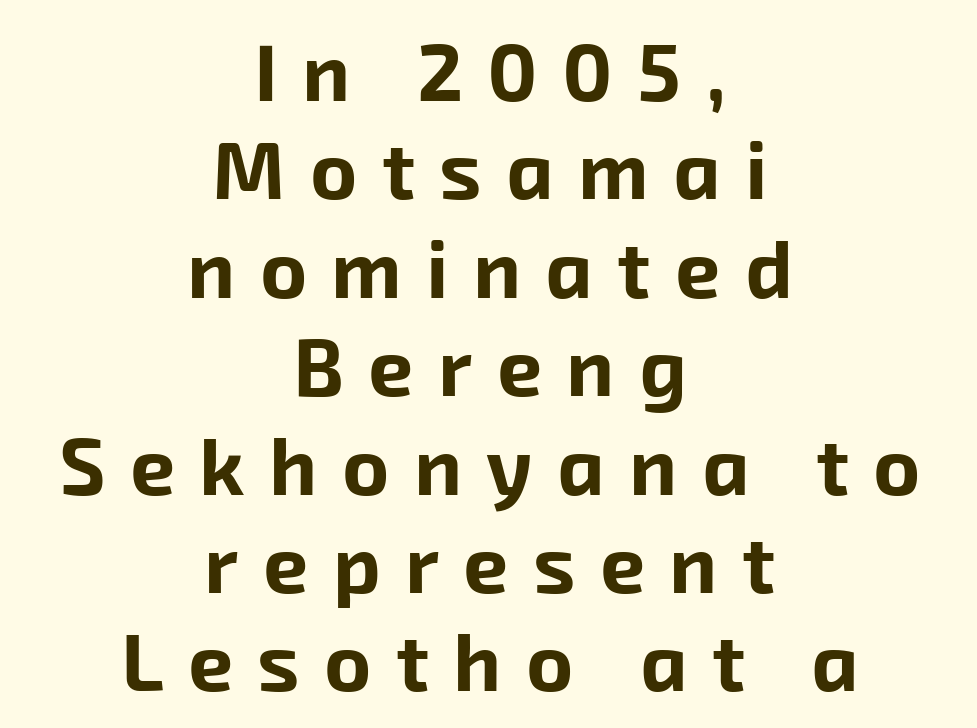
The letterforms stand isolated, each surrounded by extra space. Serifs: no, the terminals of the letterforms are clean. The text block is weighted toward neither margin, spreading evenly from the middle. The typesetting leans heavy: a genuine bold.
